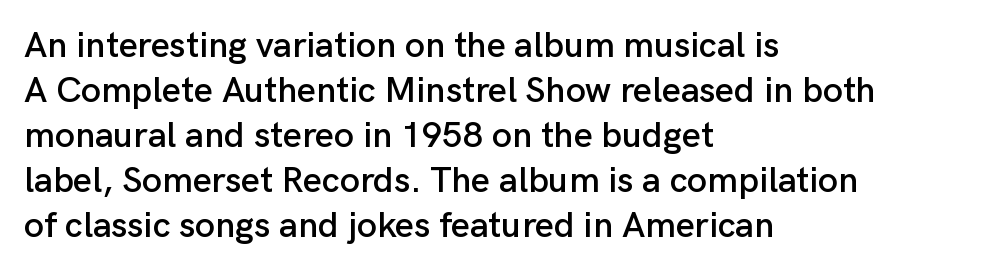
Q: Is the text italic (slanted)? A: No, it is upright.
Q: Is the typeface a serif or a sans-serif typeface? A: Sans-serif.
Q: Is the text underlined? A: No.
Q: How is the paragraph aligned? A: Left-aligned.
Q: Is the spacing between letters normal or unusually wide? A: Normal.
Q: Is the spacing between lines tight, normal or loose? A: Normal.
Q: Width (condensed, normal, or wide)? A: Normal.
Q: Stroke contrast? A: Low.
Q: x-height? A: Medium.
Q: Monospaced? A: No.
